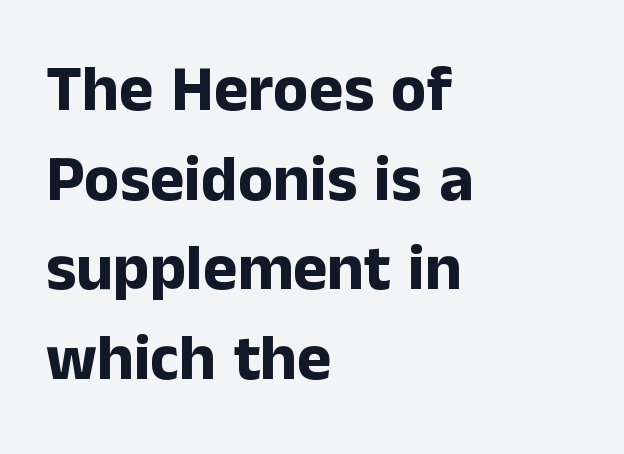
{"serif": "no", "italic": "no", "bold": "yes", "weight": "bold", "width": "normal", "stroke_contrast": "low", "x_height": "medium", "monospaced": "no", "underline": "no", "align": "left", "line_spacing": "normal", "line_spacing_ratio": 1.38, "letter_spacing": "normal", "letter_spacing_em": 0.0, "glyph_px": 65}
